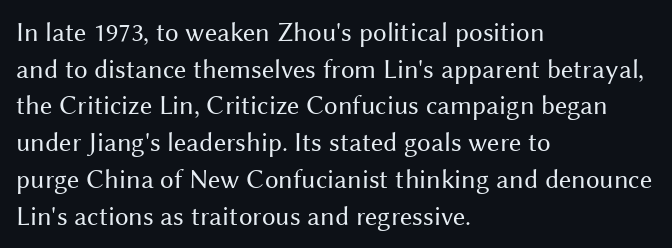
{"italic": "no", "bold": "no", "underline": "no", "align": "left", "line_spacing": "normal", "line_spacing_ratio": 1.36, "letter_spacing": "normal", "letter_spacing_em": 0.0, "glyph_px": 27}
